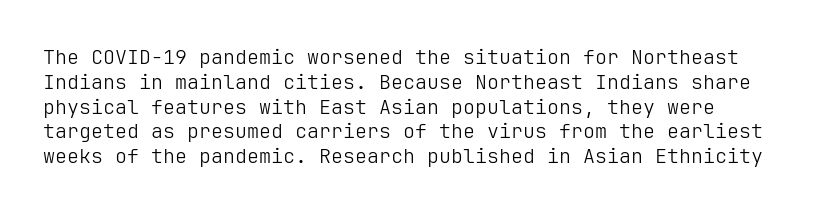
When letters stand straight like this, we call the style roman or upright. Bold? No — there's no thickening of the strokes. Letters rest on an invisible, unmarked baseline. Letter spacing: default.
